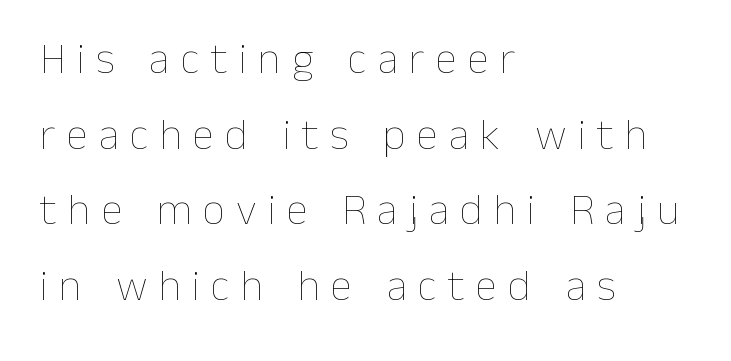
Q: Is the text bold? A: No.
Q: Is the text italic (slanted)? A: No, it is upright.
Q: Is the text underlined? A: No.
Q: How is the paragraph aligned? A: Left-aligned.
Q: Is the spacing between letters normal or unusually wide? A: Unusually wide.
Q: Width (condensed, normal, or wide)? A: Normal.
Q: Stroke contrast? A: Low.
Q: x-height? A: Medium.
Q: Monospaced? A: No.
